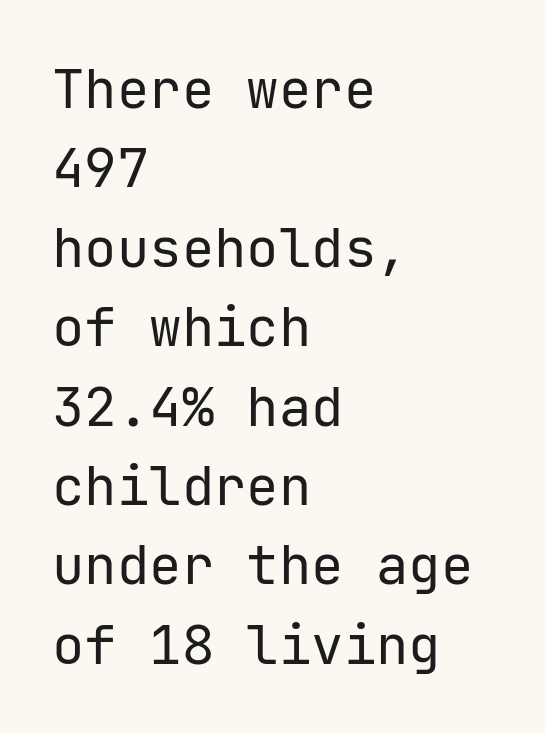
The lines in this sample share a left origin and differ only in where they stop. The foot of each line stays bare and open. This sample uses plain, unmodified letter spacing. The rendering shows plain stroke endings on the letterforms — a sans-serif design.
